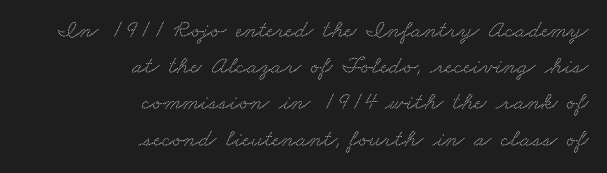
Q: Is the text underlined? A: No.
Q: How is the paragraph aligned? A: Right-aligned.
Q: Is the spacing between letters normal or unusually wide? A: Normal.
Q: Is the spacing between lines tight, normal or loose? A: Normal.
